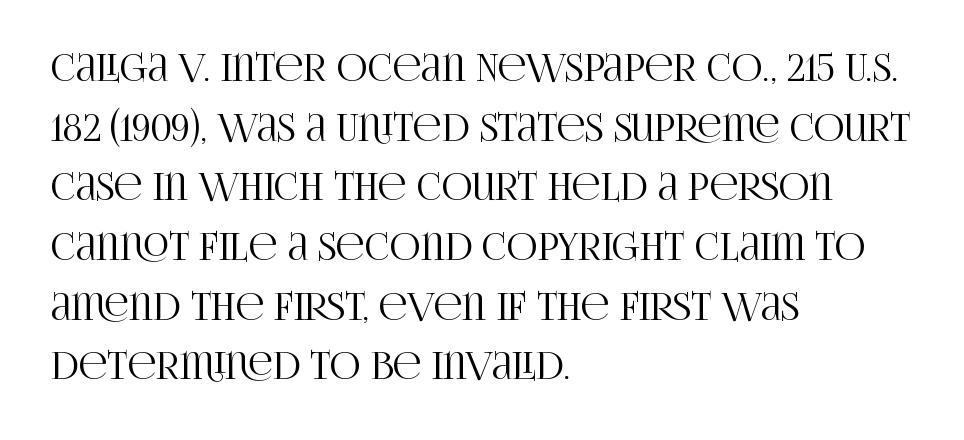
{"serif": "yes", "italic": "no", "width": "condensed", "stroke_contrast": "high", "x_height": "large", "monospaced": "no", "underline": "no", "align": "left", "line_spacing": "normal", "line_spacing_ratio": 1.57, "letter_spacing": "normal", "letter_spacing_em": 0.0, "glyph_px": 38}
